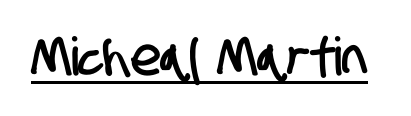
Q: Is the typeface a serif or a sans-serif typeface? A: Sans-serif.
Q: Is the text underlined? A: Yes.
Q: Is the spacing between letters normal or unusually wide? A: Normal.
Q: Width (condensed, normal, or wide)? A: Condensed.
Q: Stroke contrast? A: Low.
Q: x-height? A: Large.
Q: Monospaced? A: No.
